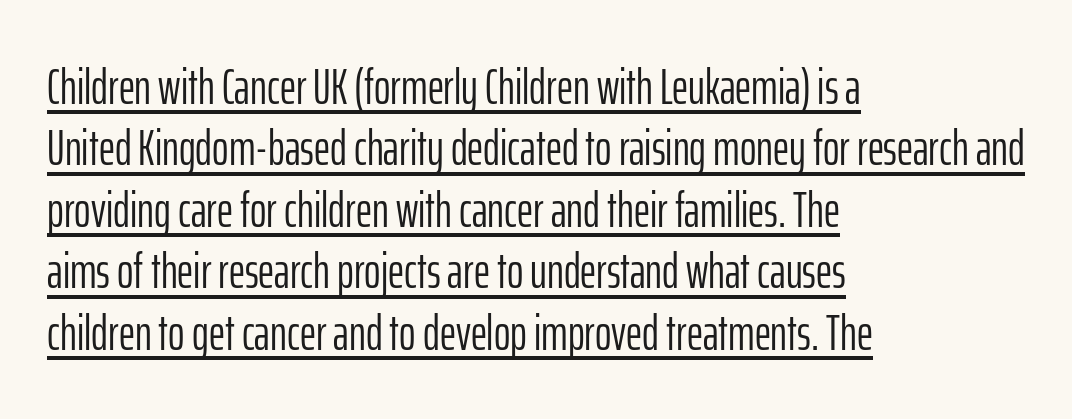
{"serif": "no", "italic": "no", "bold": "no", "weight": "light", "width": "condensed", "stroke_contrast": "low", "x_height": "medium", "monospaced": "no", "underline": "yes", "align": "left", "line_spacing_ratio": 1.23, "letter_spacing": "normal", "letter_spacing_em": 0.0, "glyph_px": 50}
